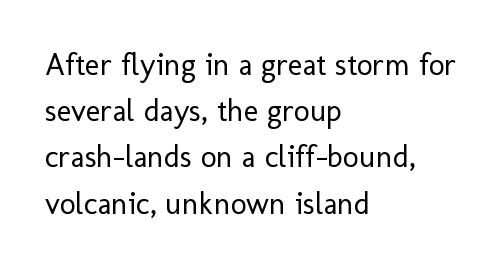
Q: Is the text bold? A: No.
Q: Is the text italic (slanted)? A: No, it is upright.
Q: Is the typeface a serif or a sans-serif typeface? A: Sans-serif.
Q: Is the text underlined? A: No.
Q: How is the paragraph aligned? A: Left-aligned.
Q: Is the spacing between letters normal or unusually wide? A: Normal.
Q: Is the spacing between lines tight, normal or loose? A: Normal.
Q: Width (condensed, normal, or wide)? A: Normal.
Q: Stroke contrast? A: Low.
Q: x-height? A: Medium.
Q: Monospaced? A: No.
